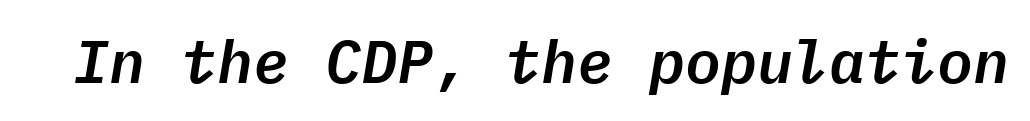
The image shows 60 px text type, italic (leaning right), monospaced; set normal letter spacing, not underlined; low stroke contrast and a medium x-height.
